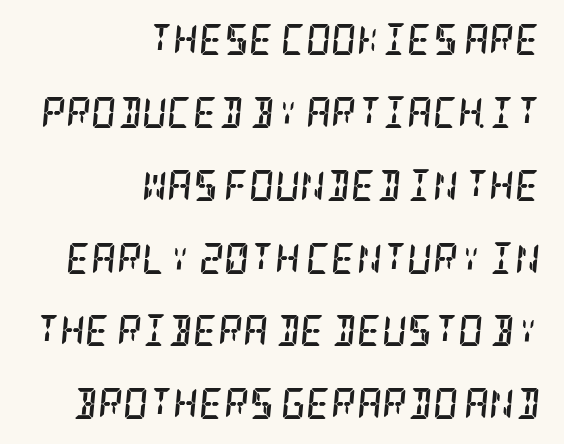
Compared with ordinary roman type, these characters are visibly tilted. Rule under the text: the space is simply empty. The vertical gap from one line to the next is large. Students, note that the glyphs here touch the page at normal intervals. The setting favours the right margin, as signatures and pull-quotes sometimes do.
